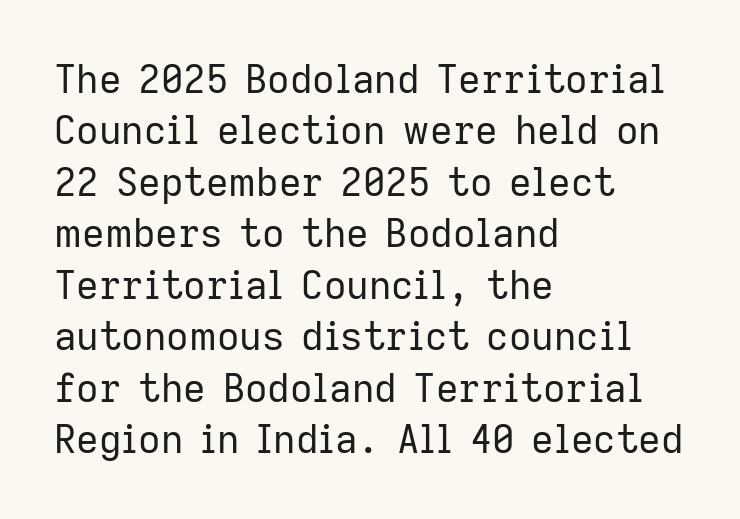
This sample uses plain, unmodified letter spacing. If you drew a ruler down the left edge, every line would touch it. Think of a printed novel: that variable character pitch is what you see here. No extra ink here — the face is not bold.
